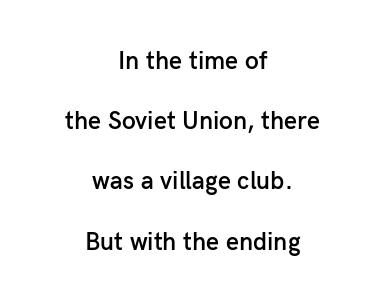
Q: Is the text bold? A: Semi-bold.
Q: Is the text italic (slanted)? A: No, it is upright.
Q: Is the text underlined? A: No.
Q: How is the paragraph aligned? A: Centered.
Q: Is the spacing between letters normal or unusually wide? A: Normal.
Q: Is the spacing between lines tight, normal or loose? A: Loose.
